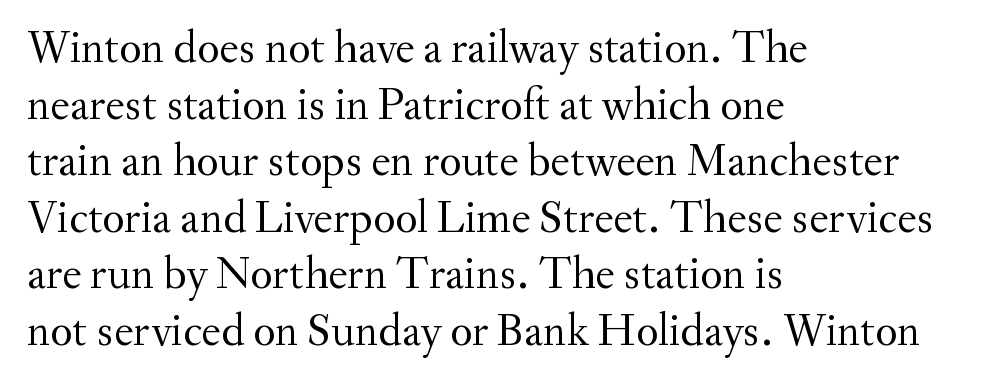
{"serif": "yes", "italic": "no", "bold": "no", "weight": "regular", "width": "normal", "stroke_contrast": "medium", "x_height": "small", "monospaced": "no", "underline": "no", "align": "left", "line_spacing_ratio": 1.23, "letter_spacing": "normal", "letter_spacing_em": 0.0, "glyph_px": 46}
